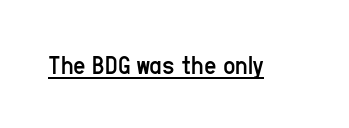
{"italic": "no", "bold": "no", "underline": "yes", "letter_spacing": "normal", "letter_spacing_em": 0.0, "glyph_px": 27}
